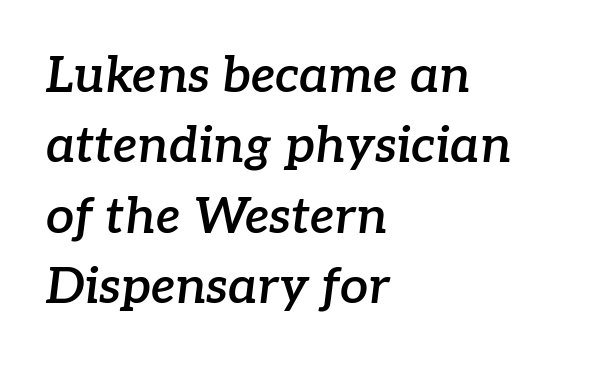
The image shows 50 px semibold serif type, italic (leaning right); set left-aligned, normal line spacing (1.41x), normal letter spacing, not underlined; low stroke contrast and a medium x-height.
